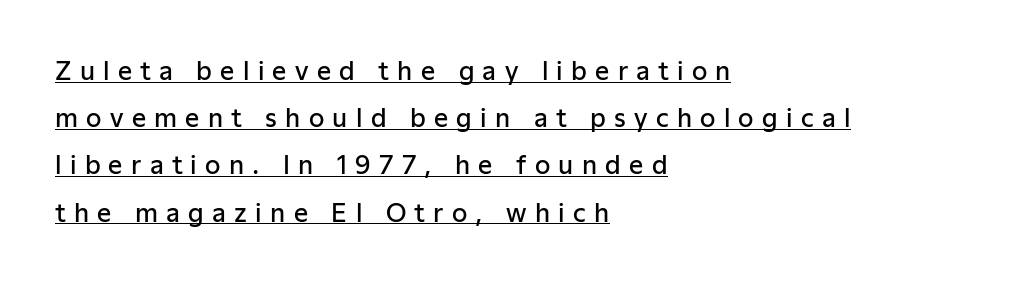
Leftover space on each line is placed entirely after the last word. A continuous stroke trails under the words, as in a hyperlink. This is the regular roman posture of the typeface. The horizontal fit of the characters is loose and conspicuously gappy. The sample has been set in demibold, a notch under bold.
